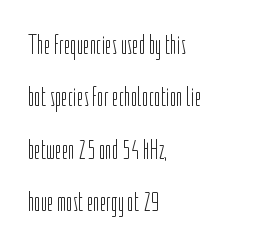
Unmarked baselines from the first word to the last. There is no visible air inserted between adjacent glyphs. Is the block centered? No — it sits flush against the left margin. Stroke terminals: plain, sans-serif. In terms of posture, this sample is upright. Is this a fixed-width face? No — the glyphs have proportional, varying widths.
